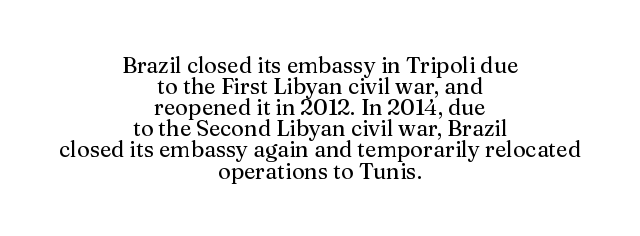
The image shows 22 px text type, upright; set centered, tight line spacing (0.96x), normal letter spacing, not underlined.
